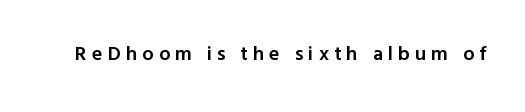
The image shows 20 px text type, upright; set unusually wide letter spacing (+0.25 em), not underlined.
